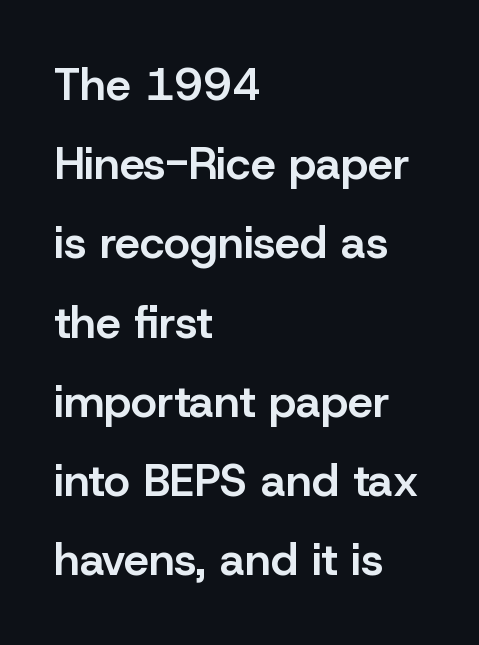
Q: Is the text bold? A: Semi-bold.
Q: Is the text italic (slanted)? A: No, it is upright.
Q: Is the typeface a serif or a sans-serif typeface? A: Sans-serif.
Q: Is the text underlined? A: No.
Q: How is the paragraph aligned? A: Left-aligned.
Q: Is the spacing between letters normal or unusually wide? A: Normal.
Q: Width (condensed, normal, or wide)? A: Normal.
Q: Stroke contrast? A: Low.
Q: x-height? A: Medium.
Q: Monospaced? A: No.
